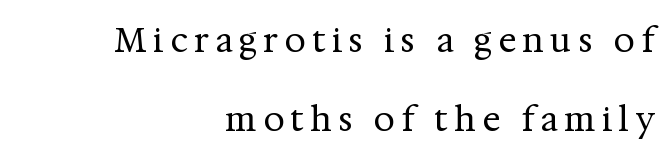
The image shows 34 px regular-weight serif type, upright; set right-aligned, loose line spacing (2.33x), not underlined; medium stroke contrast and a medium x-height.
